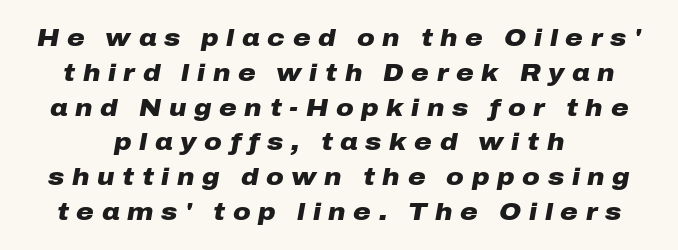
Type without underlining. Pretty heavy lettering here — definitely bold. This rendering widens character spacing well past its baseline value. Horizontal bands of white between lines are of average thickness. Yep, that's italic — everything's leaning.
